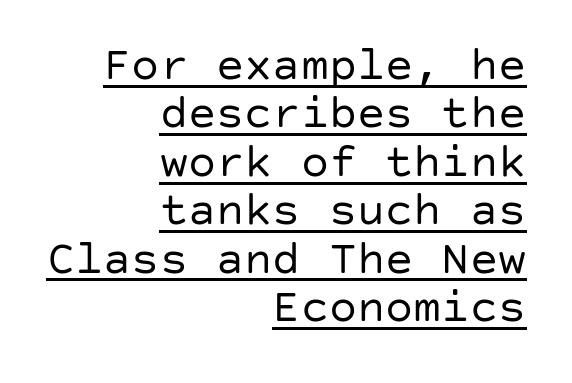
Leading is clearly below the norm, producing a dense column. Emphasis is given by a line drawn under the lettering. Nothing unusual about the tracking: characters are spaced as the font intends. In terms of letterform style, serifs are entirely absent.
